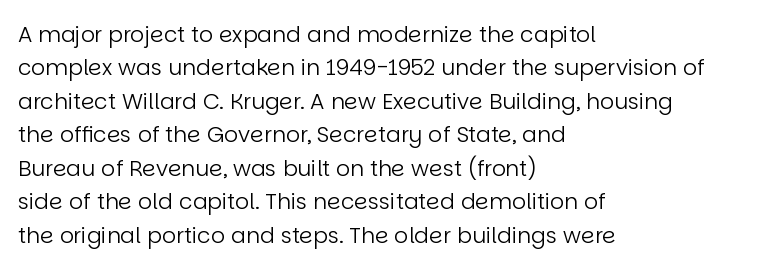
{"italic": "no", "bold": "no", "underline": "no", "align": "left", "line_spacing": "normal", "line_spacing_ratio": 1.52, "letter_spacing": "normal", "letter_spacing_em": 0.0, "glyph_px": 22}
